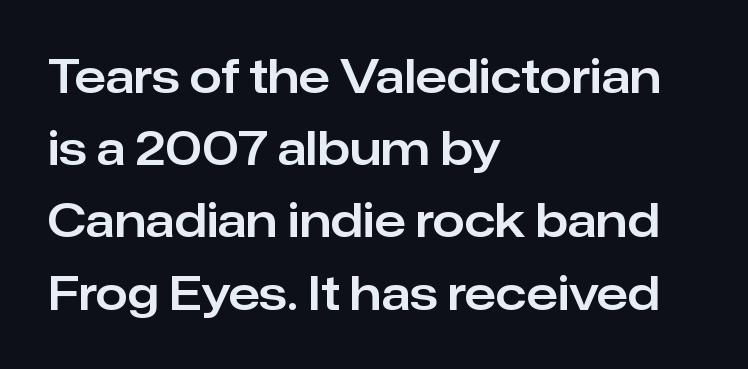
The image shows 46 px sans-serif type, upright; set left-aligned, normal line spacing (1.57x), normal letter spacing, not underlined; low stroke contrast and a medium x-height.
